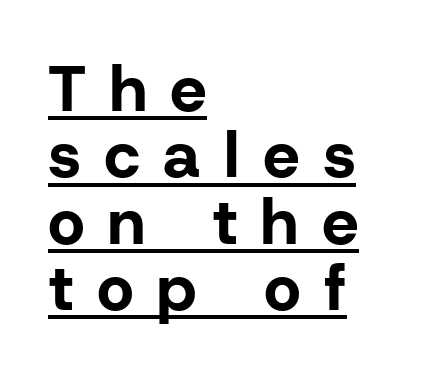
Check the space under the baseline: a stroke is drawn there. Character widths vary here, with narrow letters taking less room than wide ones. Characters remain perfectly vertical along every line. The leading is snug, giving the passage a crowded texture. The horizontal fit of the characters is loose and conspicuously gappy. This is heavy type, rendered in bold.
